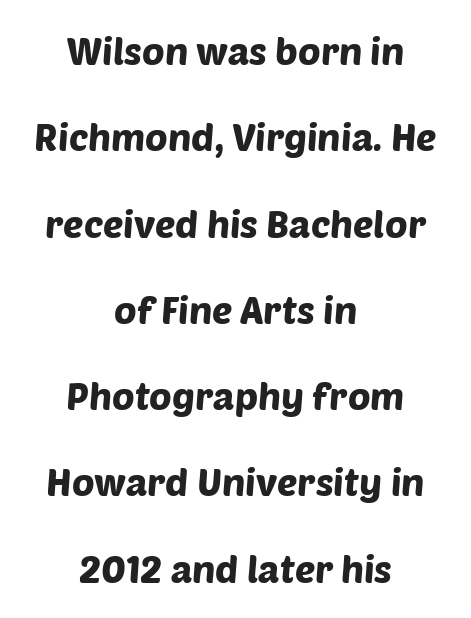
Short and long lines alike share a common midpoint. Rule under the text: the space is simply empty. You could not count columns in this text — the font is proportionally spaced. You can tell from the bare stems that sans-serif type was used. This sample trades compactness for vertical openness between lines. Standard letterfit; no display-style spreading of the glyphs.
